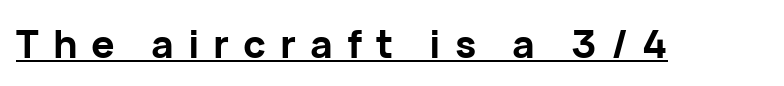
{"serif": "no", "italic": "no", "bold": "yes", "weight": "bold", "width": "normal", "stroke_contrast": "low", "x_height": "medium", "monospaced": "no", "underline": "yes", "letter_spacing": "wide", "letter_spacing_em": 0.36, "glyph_px": 39}
